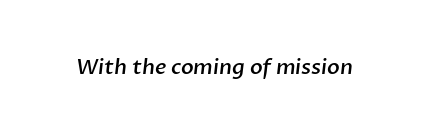
{"bold": "semi", "underline": "no", "letter_spacing": "normal", "letter_spacing_em": 0.0, "glyph_px": 21}
